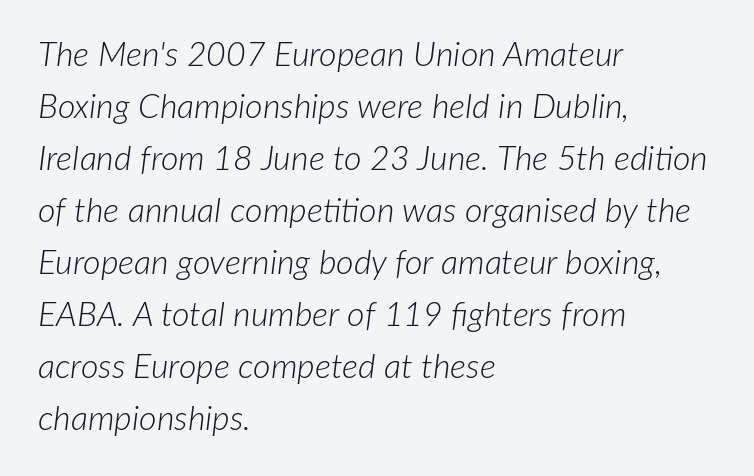
The image shows 34 px light type, italic (leaning right); set left-aligned, normal line spacing (1.53x), normal letter spacing, not underlined; low stroke contrast and a medium x-height.
